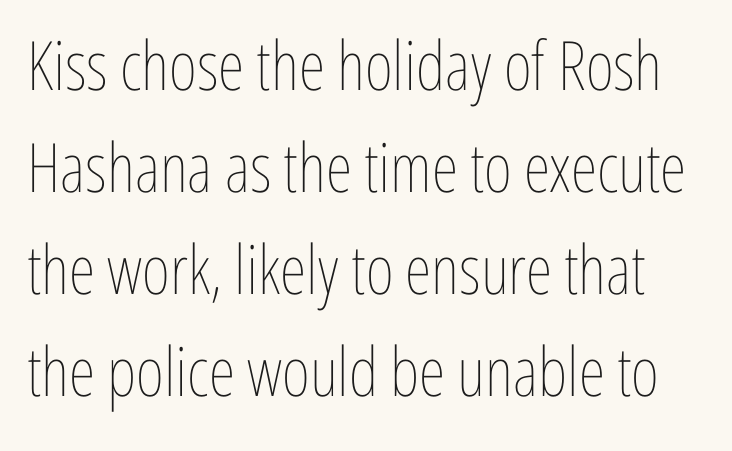
The image shows 68 px thin, condensed type, upright; set normal line spacing (1.5x), normal letter spacing, not underlined; low stroke contrast and a medium x-height.
